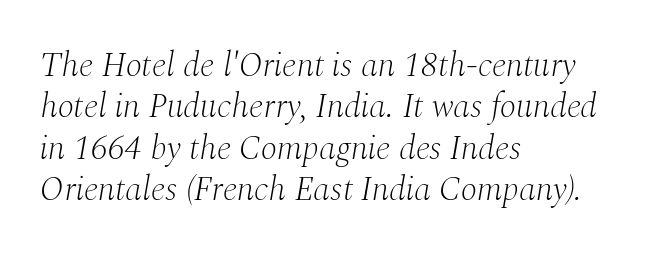
Q: Is the text bold? A: No.
Q: Is the text italic (slanted)? A: Yes, it leans right by about 10 degrees.
Q: Is the typeface a serif or a sans-serif typeface? A: Serif.
Q: Is the text underlined? A: No.
Q: How is the paragraph aligned? A: Left-aligned.
Q: Is the spacing between letters normal or unusually wide? A: Normal.
Q: Width (condensed, normal, or wide)? A: Normal.
Q: Stroke contrast? A: Medium.
Q: x-height? A: Medium.
Q: Monospaced? A: No.
